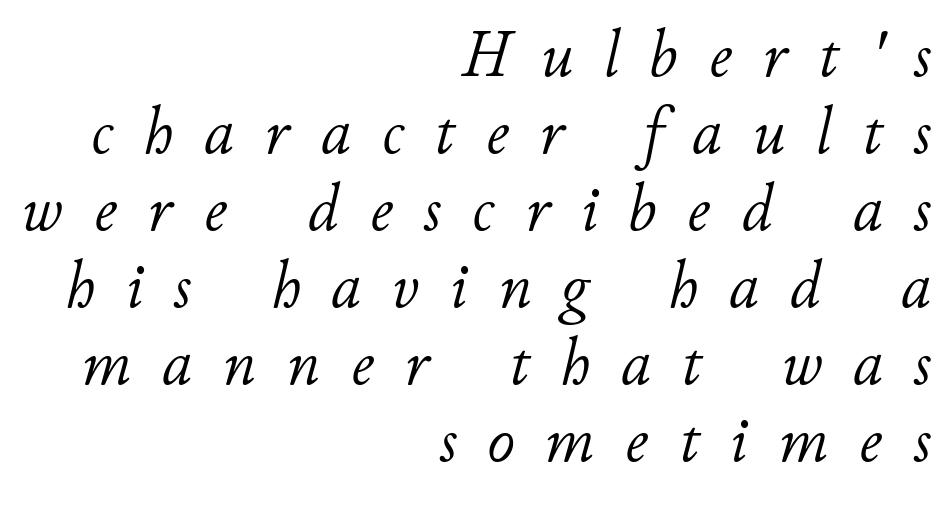
{"italic": "yes", "lean": "right", "slant_degrees": 11, "bold": "no", "weight": "light", "width": "normal", "stroke_contrast": "low", "x_height": "small", "monospaced": "no", "underline": "no", "align": "right", "line_spacing": "tight", "line_spacing_ratio": 1.15, "letter_spacing": "wide", "letter_spacing_em": 0.46, "glyph_px": 67}
